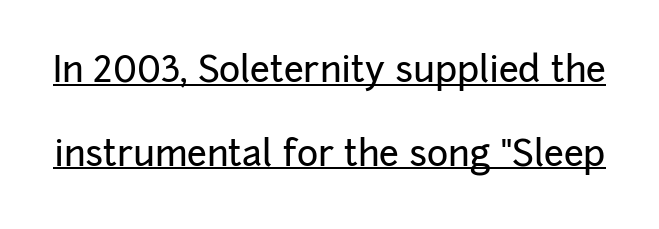
The type family on display is of the sans-serif kind. Is there any slant? The stems are plumb. The line texture is even and compact thanks to regular tracking. The designer dialed line spacing up above the default. Does a line run under the words? Yes, clearly.
